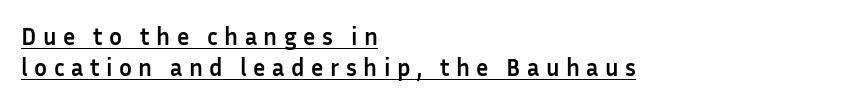
The rag falls on the right side of this text block. Vertical spacing — default. Here the glyphs are tracked loosely, breaking word shapes into spaced letters. This rendering features underlined lettering. Students, this is bold: see how much ink each stroke carries. Do the letters lean? They stand straight.
